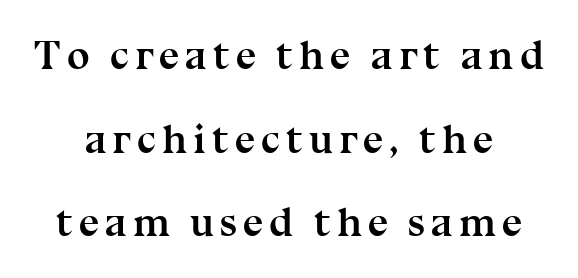
{"serif": "yes", "italic": "no", "bold": "yes", "weight": "semibold", "width": "normal", "stroke_contrast": "medium", "x_height": "medium", "monospaced": "no", "underline": "no", "align": "center", "line_spacing": "loose", "line_spacing_ratio": 2.04, "glyph_px": 41}
